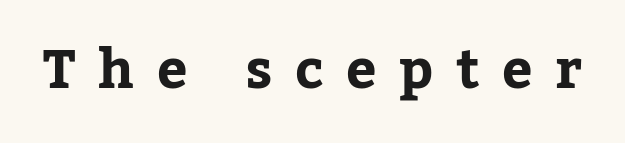
The image shows 54 px bold serif type, upright; set unusually wide letter spacing (+0.42 em), not underlined; low stroke contrast and a medium x-height.
